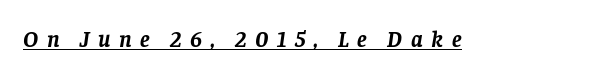
The image shows 23 px bold type, italic (leaning right); set unusually wide letter spacing (+0.37 em), underlined.
